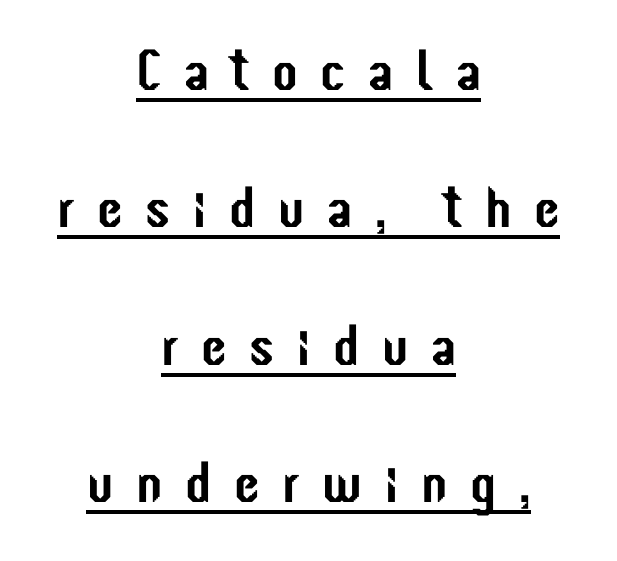
Q: Is the text italic (slanted)? A: No, it is upright.
Q: Is the typeface a serif or a sans-serif typeface? A: Sans-serif.
Q: Is the text underlined? A: Yes.
Q: How is the paragraph aligned? A: Centered.
Q: Is the spacing between letters normal or unusually wide? A: Unusually wide.
Q: Is the spacing between lines tight, normal or loose? A: Loose.
Q: Width (condensed, normal, or wide)? A: Condensed.
Q: Stroke contrast? A: Low.
Q: x-height? A: Medium.
Q: Monospaced? A: No.
